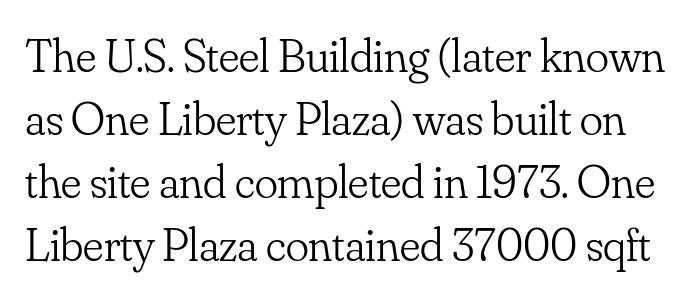
{"serif": "yes", "italic": "no", "bold": "no", "weight": "light", "width": "normal", "stroke_contrast": "low", "x_height": "small", "monospaced": "no", "underline": "no", "line_spacing": "normal", "line_spacing_ratio": 1.31, "letter_spacing": "normal", "letter_spacing_em": 0.0, "glyph_px": 48}
